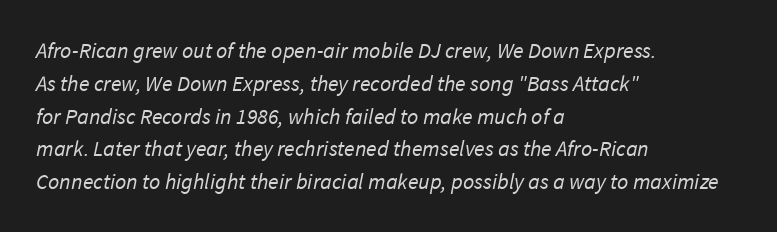
Q: Is the text bold? A: No.
Q: Is the text underlined? A: No.
Q: How is the paragraph aligned? A: Left-aligned.
Q: Is the spacing between letters normal or unusually wide? A: Normal.
Q: Is the spacing between lines tight, normal or loose? A: Normal.
